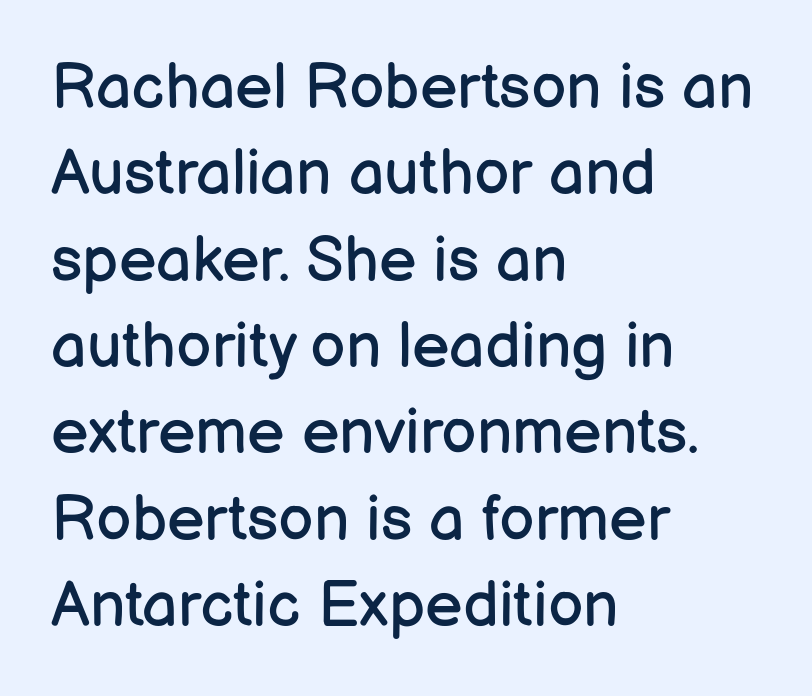
The image shows 63 px regular-weight sans-serif type, upright; set left-aligned, normal line spacing (1.37x), normal letter spacing, not underlined; low stroke contrast and a medium x-height.
